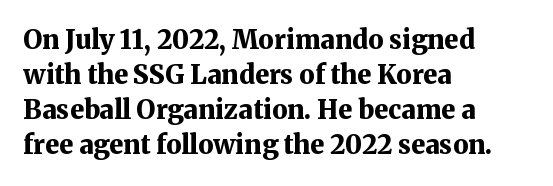
{"italic": "no", "bold": "yes", "underline": "no", "align": "left", "line_spacing": "normal", "line_spacing_ratio": 1.35, "letter_spacing": "normal", "letter_spacing_em": 0.0, "glyph_px": 26}
